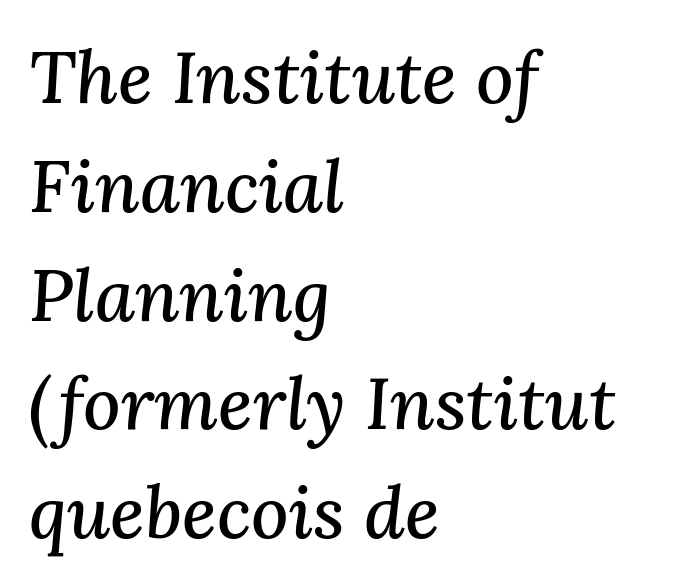
The image shows 73 px serif type, italic (leaning right); set left-aligned, normal line spacing (1.49x), normal letter spacing, not underlined; medium stroke contrast and a medium x-height.
